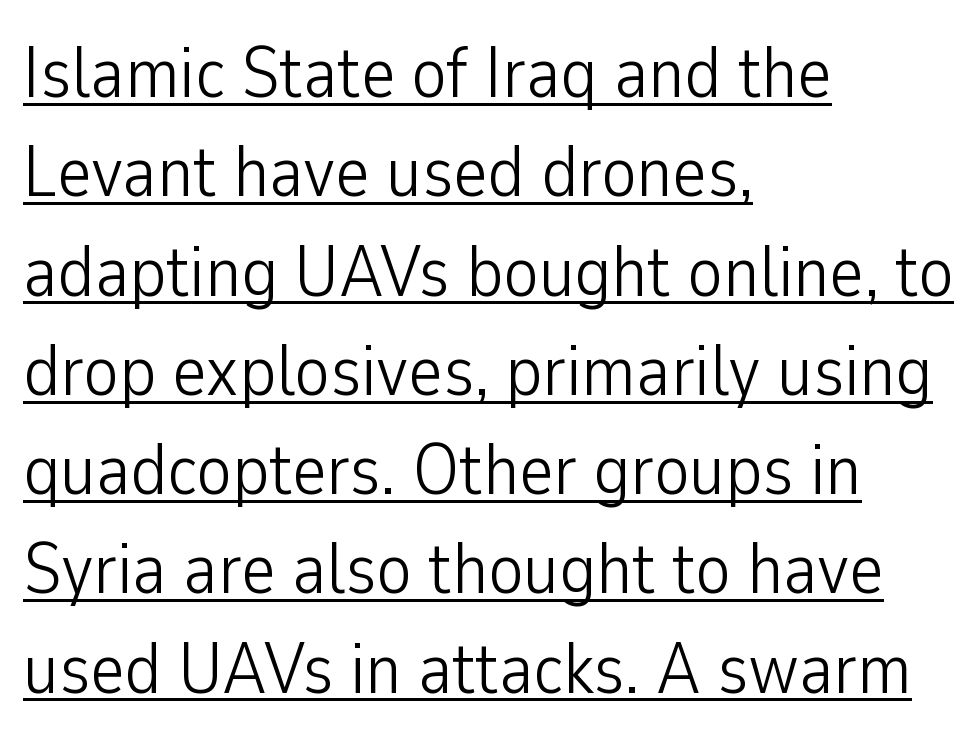
The image shows 73 px light, condensed sans-serif type, upright; set left-aligned, normal line spacing (1.36x), normal letter spacing, underlined; low stroke contrast and a medium x-height.
